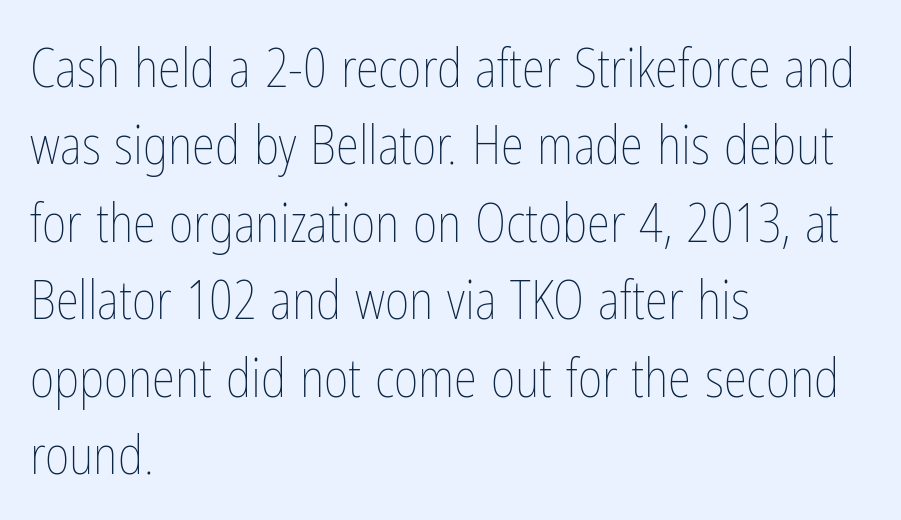
Q: Is the text bold? A: No.
Q: Is the text italic (slanted)? A: No, it is upright.
Q: Is the text underlined? A: No.
Q: How is the paragraph aligned? A: Left-aligned.
Q: Is the spacing between letters normal or unusually wide? A: Normal.
Q: Is the spacing between lines tight, normal or loose? A: Normal.
Q: Width (condensed, normal, or wide)? A: Condensed.
Q: Stroke contrast? A: Low.
Q: x-height? A: Medium.
Q: Monospaced? A: No.
